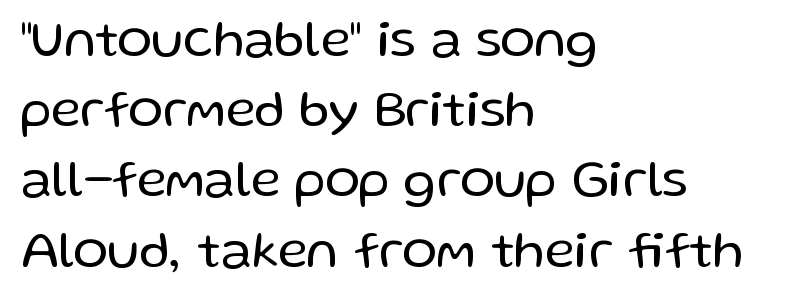
Q: Is the text bold? A: No.
Q: Is the text italic (slanted)? A: No, it is upright.
Q: Is the typeface a serif or a sans-serif typeface? A: Sans-serif.
Q: Is the text underlined? A: No.
Q: How is the paragraph aligned? A: Left-aligned.
Q: Is the spacing between letters normal or unusually wide? A: Normal.
Q: Is the spacing between lines tight, normal or loose? A: Normal.
Q: Width (condensed, normal, or wide)? A: Normal.
Q: Stroke contrast? A: Low.
Q: x-height? A: Medium.
Q: Monospaced? A: No.
